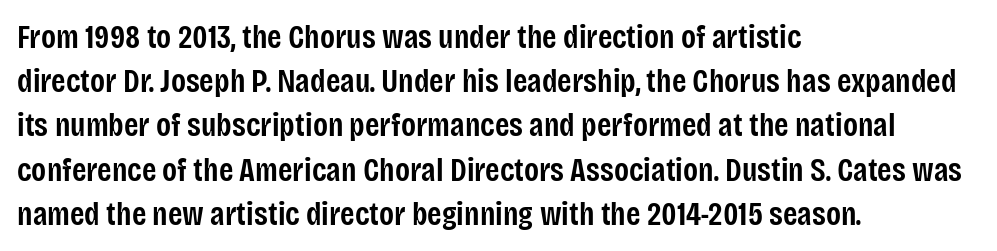
The image shows 33 px semibold, condensed sans-serif type, upright; set left-aligned, normal line spacing (1.34x), normal letter spacing, not underlined; low stroke contrast and a large x-height.
